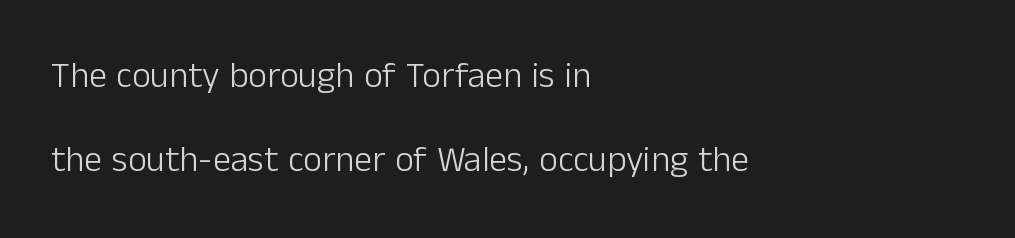
The image shows 36 px light sans-serif type, upright; set left-aligned, loose line spacing (2.32x), normal letter spacing, not underlined; low stroke contrast and a medium x-height.
